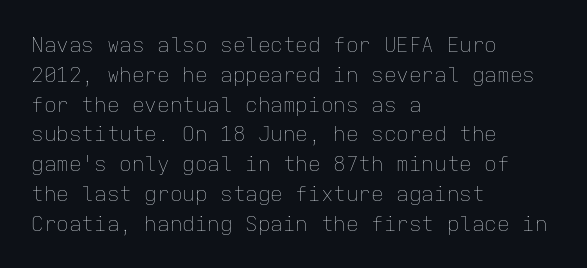
Quick note: interline space is typical. Nothing unusual about the tracking: characters are spaced as the font intends. Unmarked baselines from the first word to the last. No italicization has been applied; the sample stays upright.
